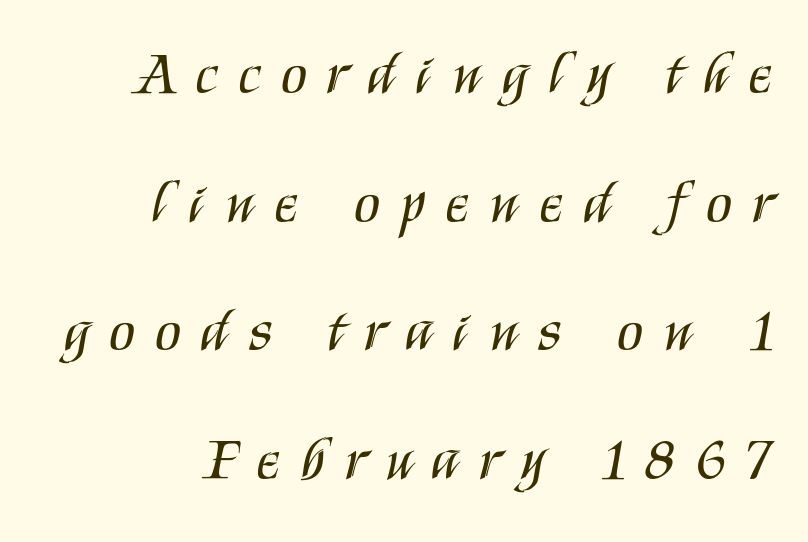
The image shows 59 px regular-weight, condensed sans-serif type; set right-aligned, loose line spacing (2.18x), unusually wide letter spacing (+0.36 em), not underlined; medium stroke contrast and a large x-height.
